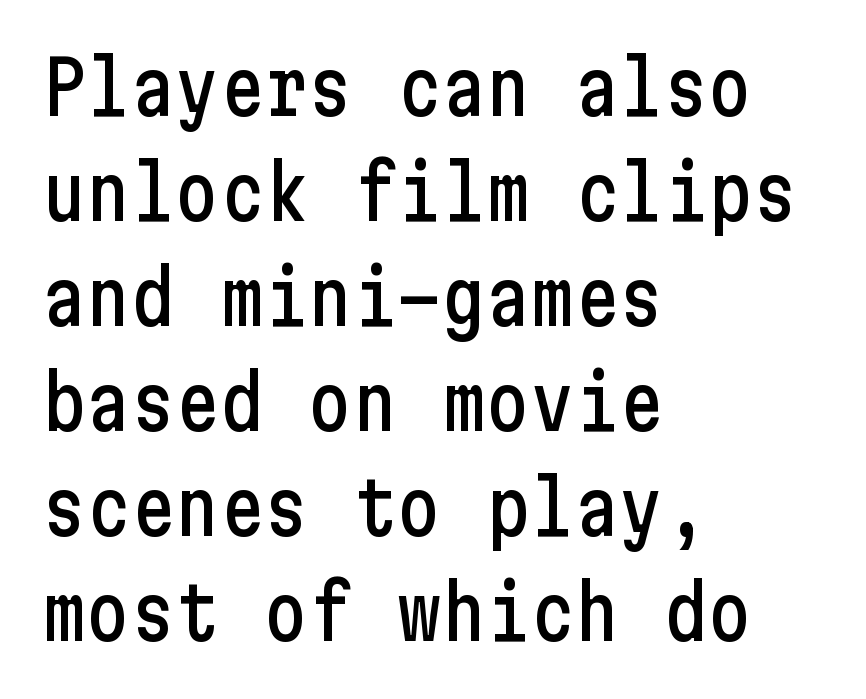
{"serif": "no", "italic": "no", "width": "condensed", "stroke_contrast": "low", "x_height": "medium", "underline": "no", "align": "left", "line_spacing": "normal", "line_spacing_ratio": 1.42, "letter_spacing": "normal", "letter_spacing_em": 0.0, "glyph_px": 74}
